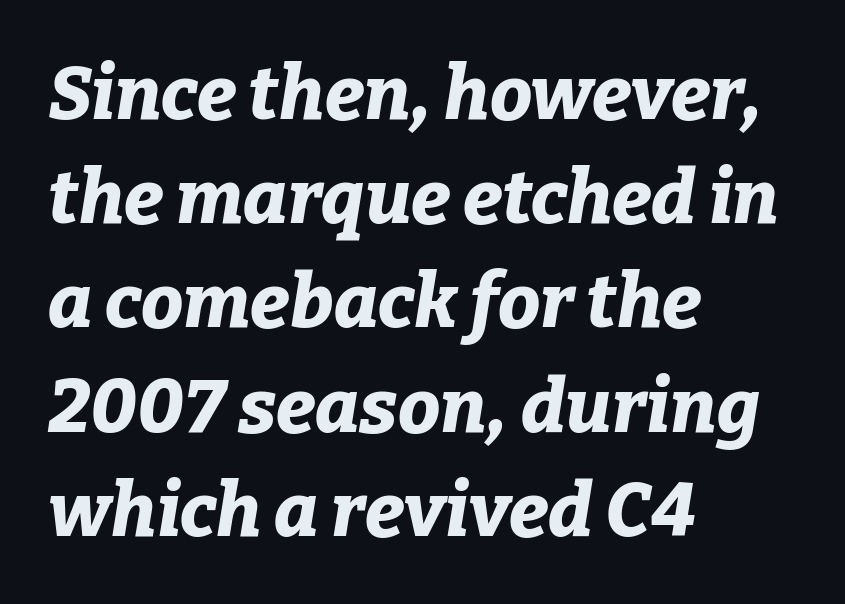
Q: Is the text bold? A: Yes.
Q: Is the text italic (slanted)? A: Yes, it leans right by about 9 degrees.
Q: Is the text underlined? A: No.
Q: How is the paragraph aligned? A: Left-aligned.
Q: Is the spacing between letters normal or unusually wide? A: Normal.
Q: Is the spacing between lines tight, normal or loose? A: Normal.
Q: Width (condensed, normal, or wide)? A: Normal.
Q: Stroke contrast? A: Low.
Q: x-height? A: Medium.
Q: Monospaced? A: No.
